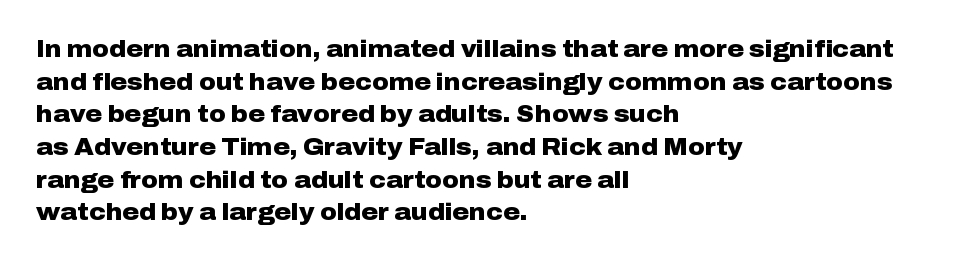
Q: Is the text bold? A: Yes.
Q: Is the text italic (slanted)? A: No, it is upright.
Q: Is the text underlined? A: No.
Q: How is the paragraph aligned? A: Left-aligned.
Q: Is the spacing between letters normal or unusually wide? A: Normal.
Q: Is the spacing between lines tight, normal or loose? A: Normal.
